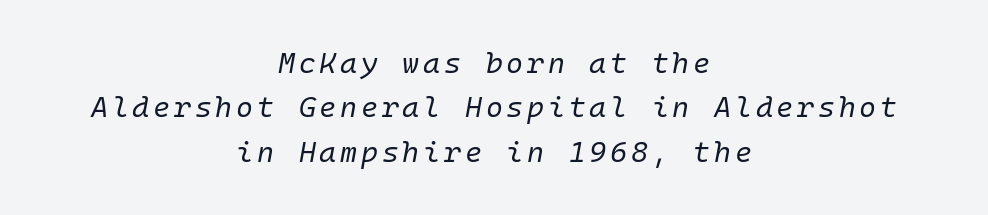
{"italic": "yes", "lean": "right", "slant_degrees": 10, "bold": "no", "weight": "regular", "width": "normal", "stroke_contrast": "low", "x_height": "medium", "monospaced": "yes", "underline": "no", "align": "center", "line_spacing": "normal", "line_spacing_ratio": 1.53, "glyph_px": 29}
